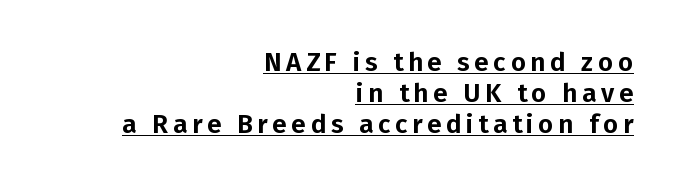
Horizontal alignment here is rightward, an uncommon choice for prose. Is there an underline? Yes — a line sits under the letters. These lines were composed using upright roman letters.
